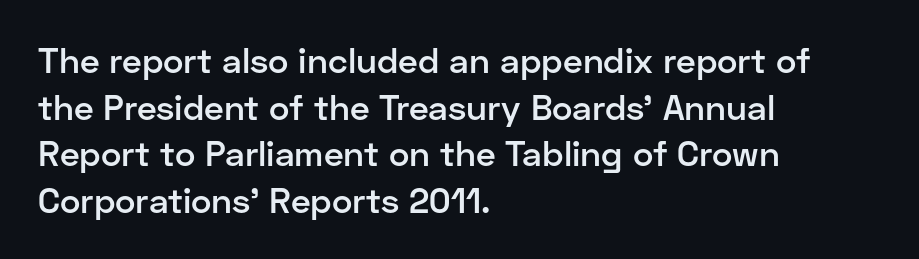
{"serif": "no", "italic": "no", "bold": "semi", "weight": "semibold", "width": "normal", "stroke_contrast": "low", "x_height": "medium", "monospaced": "no", "underline": "no", "align": "left", "line_spacing": "normal", "line_spacing_ratio": 1.33, "letter_spacing": "normal", "letter_spacing_em": 0.0, "glyph_px": 35}
